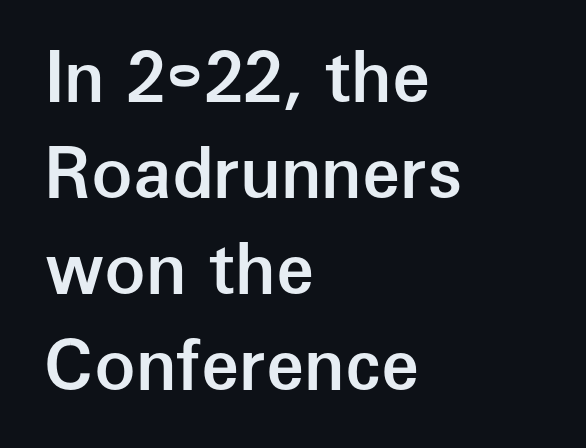
Q: Is the text bold? A: Semi-bold.
Q: Is the text italic (slanted)? A: No, it is upright.
Q: Is the typeface a serif or a sans-serif typeface? A: Sans-serif.
Q: Is the text underlined? A: No.
Q: How is the paragraph aligned? A: Left-aligned.
Q: Is the spacing between letters normal or unusually wide? A: Normal.
Q: Is the spacing between lines tight, normal or loose? A: Normal.
Q: Width (condensed, normal, or wide)? A: Normal.
Q: Stroke contrast? A: Low.
Q: x-height? A: Medium.
Q: Monospaced? A: No.
